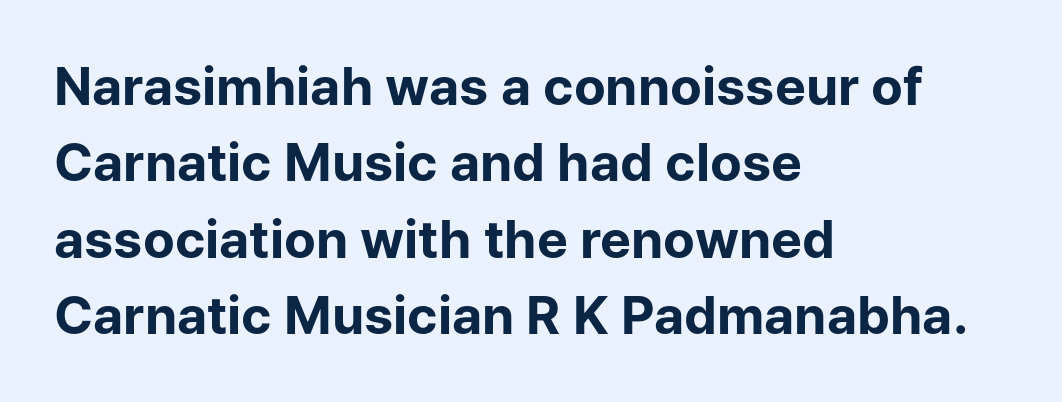
Quick note: interline space is typical. Type style note: lacks serifs. In terms of letterspacing, this is plain default setting. The passage shown is typed in a proportional face where columns would drift. Do the letters lean? They stand straight. Each line starts at the same left margin while the right side varies.
